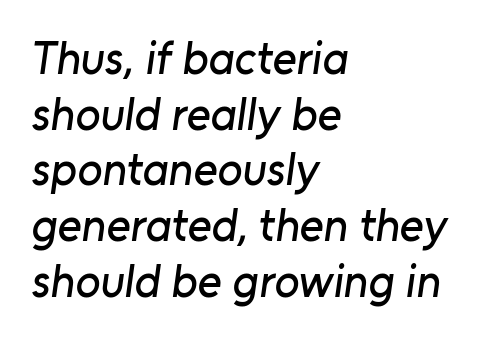
The image shows 46 px sans-serif type; set left-aligned, line spacing 1.21x, normal letter spacing, not underlined; low stroke contrast and a medium x-height.
